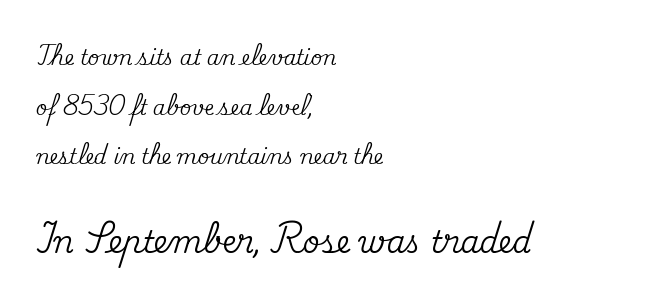
A classic flush-left, rag-right setting is used for this passage. Words appear dense and cohesive because spacing is normal. A bare baseline throughout the passage. If you measured baseline to baseline, you'd find a long distance. Think of a printed novel: that variable character pitch is what you see here.
